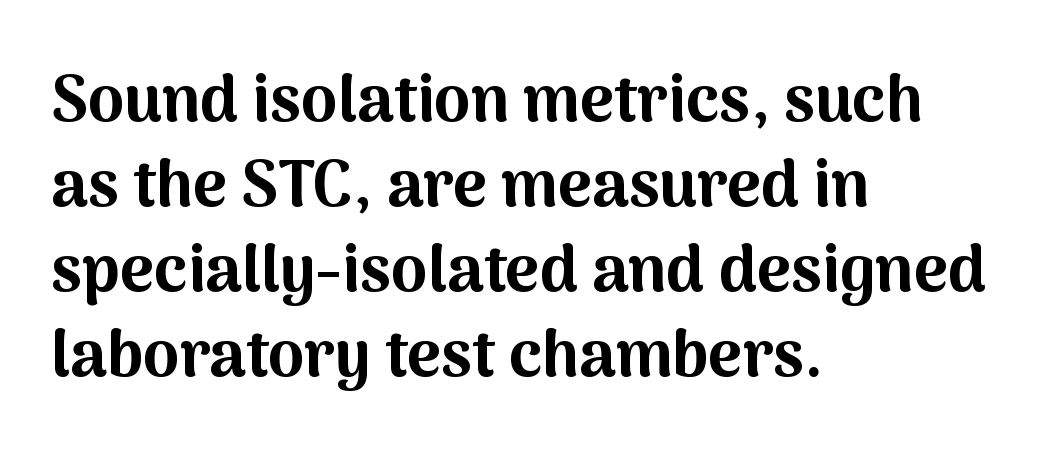
{"serif": "no", "italic": "no", "bold": "yes", "weight": "bold", "width": "normal", "stroke_contrast": "medium", "x_height": "medium", "monospaced": "no", "underline": "no", "align": "left", "line_spacing": "normal", "line_spacing_ratio": 1.31, "letter_spacing": "normal", "letter_spacing_em": 0.0, "glyph_px": 65}
